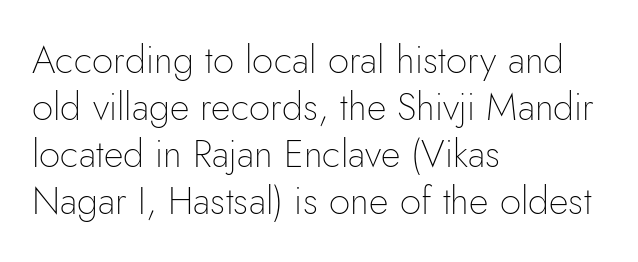
Anything drawn beneath the words? Only blank space. These lines are rendered in a variable-pitch font. A typesetter would call this zero additional tracking. Caption: multi-line text, flush left, ragged right. The cut favours lightness, reaching ordinary text weight at its darkest.
